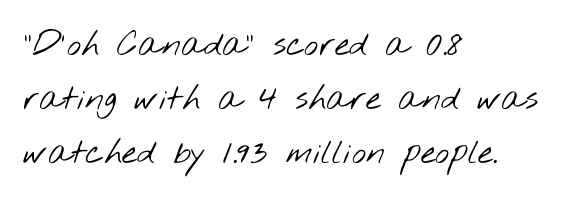
You could not count columns in this text — the font is proportionally spaced. No feet cap the strokes, marking this as sans-serif type. If you drew a ruler down the left edge, every line would touch it. The gaps between neighbouring characters are ordinary and unremarkable. The rendering uses a moderate line-height, typical for paragraphs. The weight would be labelled regular, book, light, or lighter still.
